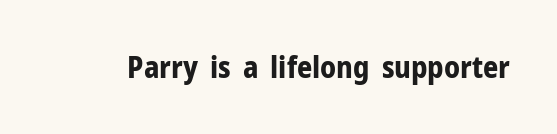
{"serif": "no", "italic": "no", "bold": "yes", "weight": "bold", "width": "normal", "stroke_contrast": "low", "x_height": "medium", "monospaced": "no", "underline": "no", "letter_spacing": "normal", "letter_spacing_em": 0.0, "glyph_px": 30}
